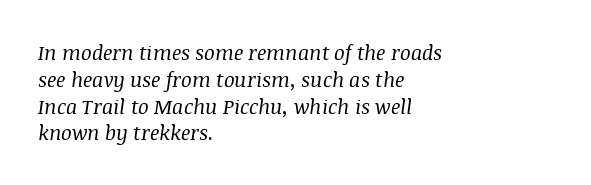
{"italic": "yes", "lean": "right", "slant_degrees": 8, "bold": "no", "underline": "no", "align": "left", "line_spacing": "normal", "line_spacing_ratio": 1.34, "letter_spacing": "normal", "letter_spacing_em": 0.0, "glyph_px": 20}
